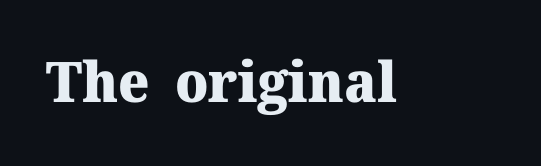
The image shows 56 px heavy serif type, upright; set normal letter spacing, not underlined; medium stroke contrast and a medium x-height.
